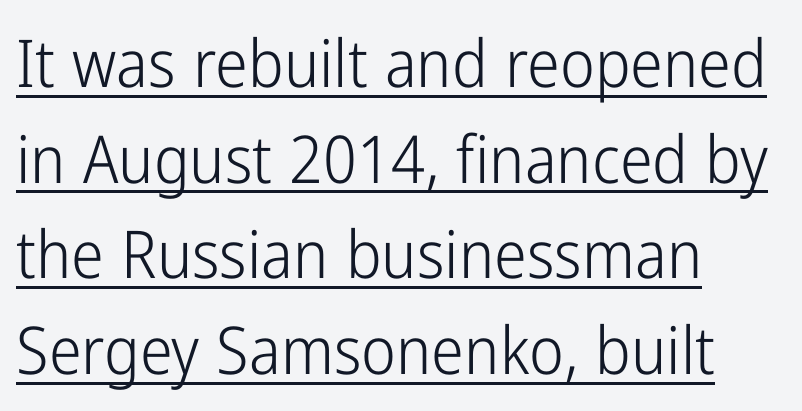
The image shows 66 px light, condensed sans-serif type, upright; set left-aligned, normal line spacing (1.45x), normal letter spacing, underlined; low stroke contrast and a medium x-height.
